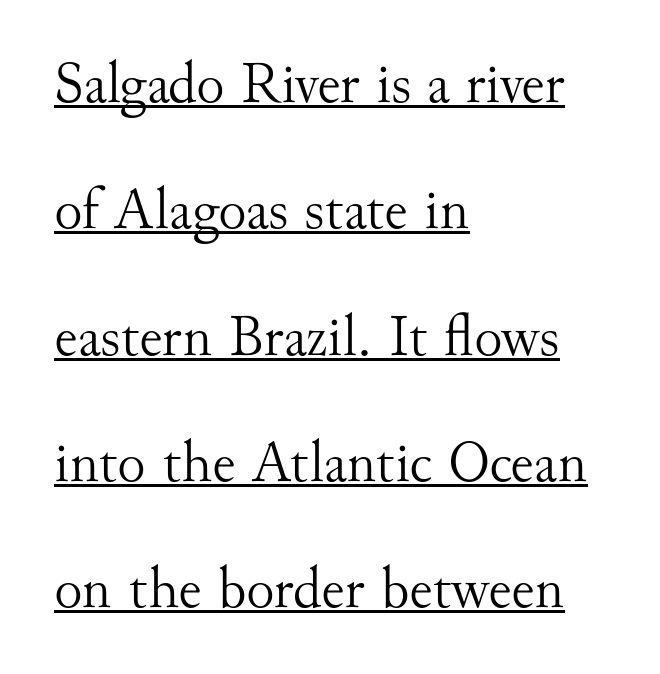
Note the varied advance widths — an 'i' is clearly narrower than an 'm'. These characters rest on top of a visible drawn line. The face used here is seriffed, in the tradition of book romans. Does the copy run flush right? No — it runs flush left. Characters remain perfectly vertical along every line. Default kerning and tracking; the words read as compact shapes.
